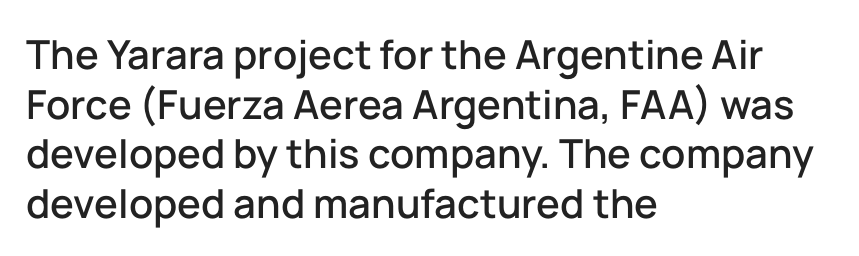
Q: Is the text italic (slanted)? A: No, it is upright.
Q: Is the typeface a serif or a sans-serif typeface? A: Sans-serif.
Q: Is the text underlined? A: No.
Q: How is the paragraph aligned? A: Left-aligned.
Q: Is the spacing between letters normal or unusually wide? A: Normal.
Q: Width (condensed, normal, or wide)? A: Normal.
Q: Stroke contrast? A: Low.
Q: x-height? A: Medium.
Q: Monospaced? A: No.
